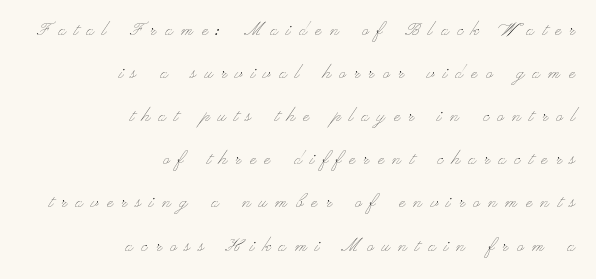
{"bold": "no", "underline": "no", "align": "right", "line_spacing": "loose", "line_spacing_ratio": 1.96, "letter_spacing": "wide", "letter_spacing_em": 0.39, "glyph_px": 22}
